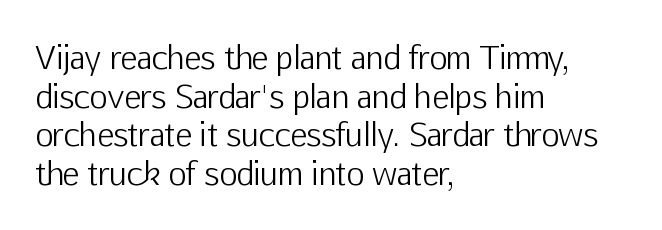
Q: Is the text bold? A: No.
Q: Is the text italic (slanted)? A: No, it is upright.
Q: Is the typeface a serif or a sans-serif typeface? A: Sans-serif.
Q: Is the text underlined? A: No.
Q: How is the paragraph aligned? A: Left-aligned.
Q: Is the spacing between letters normal or unusually wide? A: Normal.
Q: Is the spacing between lines tight, normal or loose? A: Normal.
Q: Width (condensed, normal, or wide)? A: Normal.
Q: Stroke contrast? A: Low.
Q: x-height? A: Medium.
Q: Monospaced? A: No.
